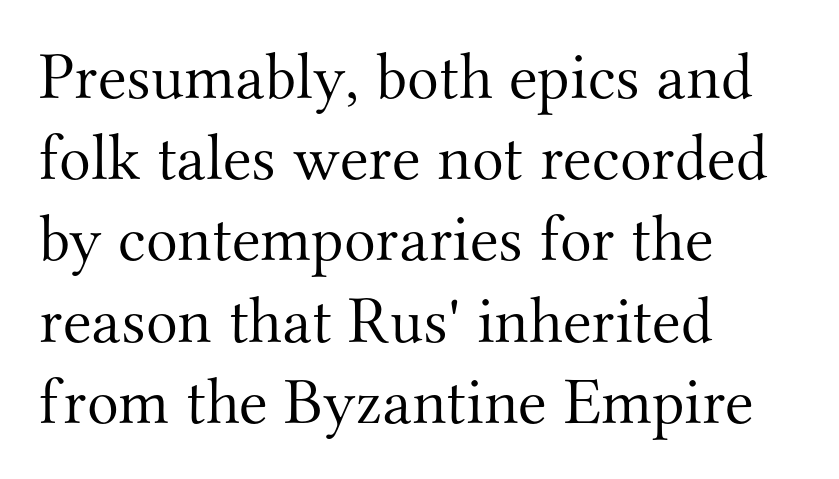
Q: Is the text bold? A: No.
Q: Is the text italic (slanted)? A: No, it is upright.
Q: Is the typeface a serif or a sans-serif typeface? A: Serif.
Q: Is the text underlined? A: No.
Q: How is the paragraph aligned? A: Left-aligned.
Q: Is the spacing between letters normal or unusually wide? A: Normal.
Q: Width (condensed, normal, or wide)? A: Normal.
Q: Stroke contrast? A: Medium.
Q: x-height? A: Small.
Q: Monospaced? A: No.
